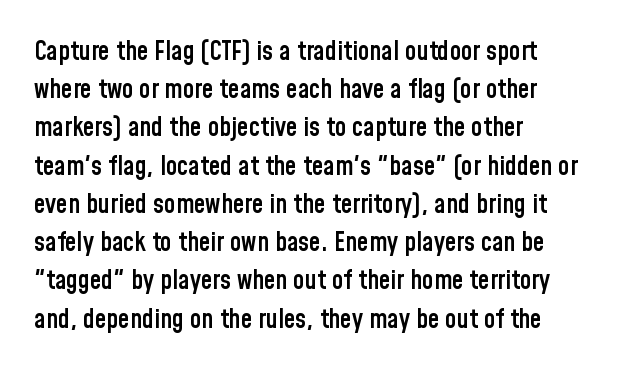
These lines keep a tight, regular rhythm from letter to letter. The rag falls on the right side of this text block. Glance below the letters and you will spot only blank space. Interline gaps are of average width in this sample.
